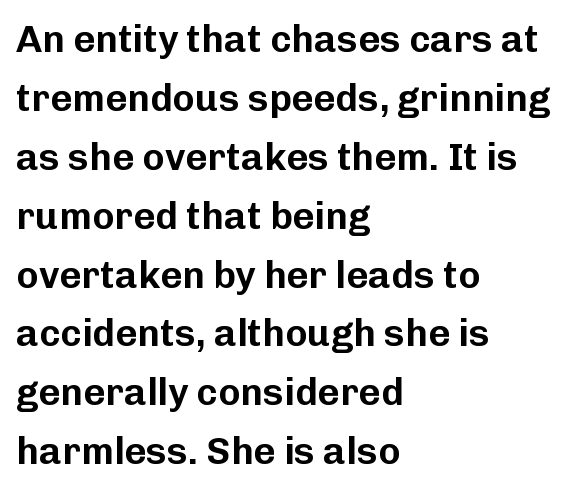
Q: Is the text italic (slanted)? A: No, it is upright.
Q: Is the typeface a serif or a sans-serif typeface? A: Sans-serif.
Q: Is the text underlined? A: No.
Q: How is the paragraph aligned? A: Left-aligned.
Q: Is the spacing between letters normal or unusually wide? A: Normal.
Q: Is the spacing between lines tight, normal or loose? A: Normal.
Q: Width (condensed, normal, or wide)? A: Normal.
Q: Stroke contrast? A: Low.
Q: x-height? A: Medium.
Q: Monospaced? A: No.
